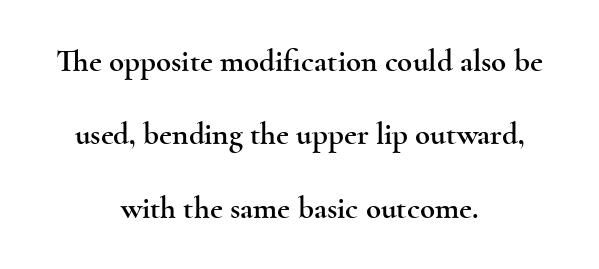
The image shows 31 px wide serif type, upright; set centered, loose line spacing (2.37x), normal letter spacing, not underlined; a small x-height.
